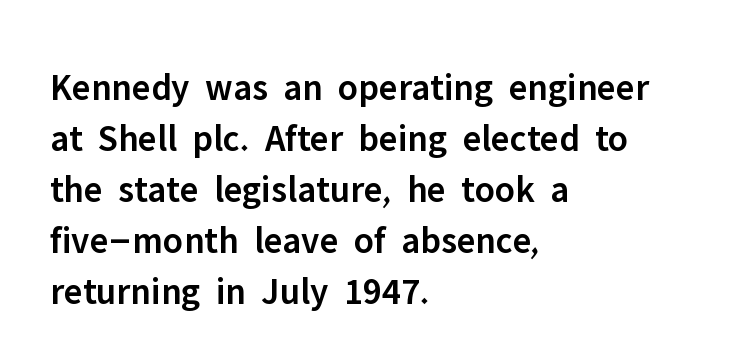
Q: Is the text bold? A: Semi-bold.
Q: Is the text italic (slanted)? A: No, it is upright.
Q: Is the typeface a serif or a sans-serif typeface? A: Sans-serif.
Q: Is the text underlined? A: No.
Q: How is the paragraph aligned? A: Left-aligned.
Q: Is the spacing between letters normal or unusually wide? A: Normal.
Q: Is the spacing between lines tight, normal or loose? A: Normal.
Q: Width (condensed, normal, or wide)? A: Normal.
Q: Stroke contrast? A: Low.
Q: x-height? A: Medium.
Q: Monospaced? A: No.
